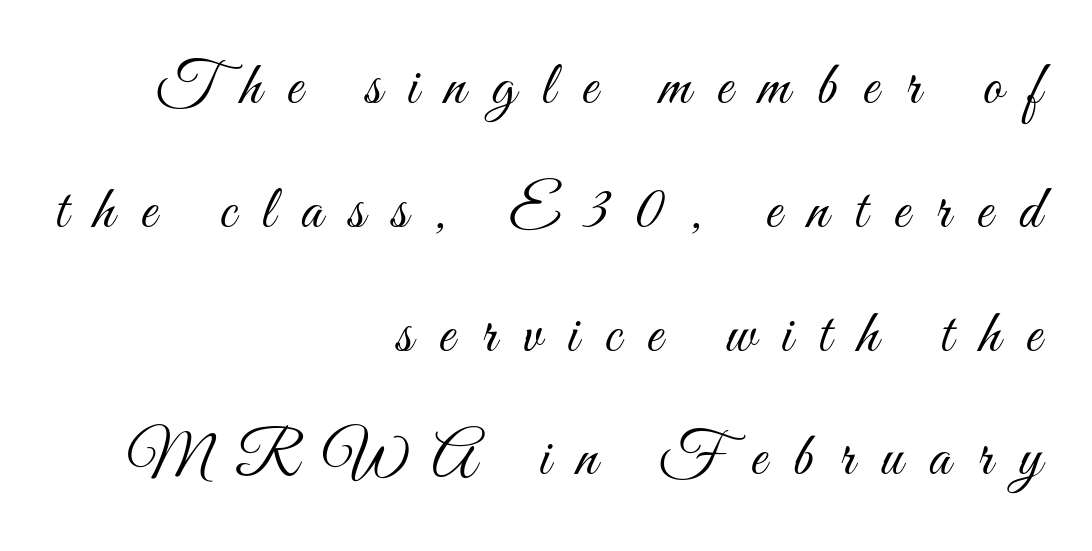
Plain, unruled lines of type. You could fit nearly another row in the gap between these rows. Looks like regular typesetting: each glyph gets only the width it needs. Is the stroke heavy? The answer is a plain regular-or-lighter.
